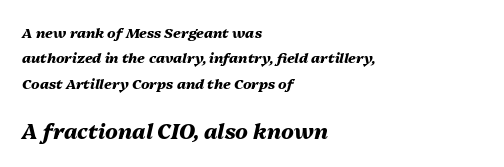
{"italic": "yes", "lean": "right", "slant_degrees": 13, "bold": "yes", "underline": "no", "align": "left", "line_spacing_ratio": 1.81, "letter_spacing": "normal", "letter_spacing_em": 0.0, "larger_block": "second", "size_ratio": 1.5, "glyph_px": 21}
